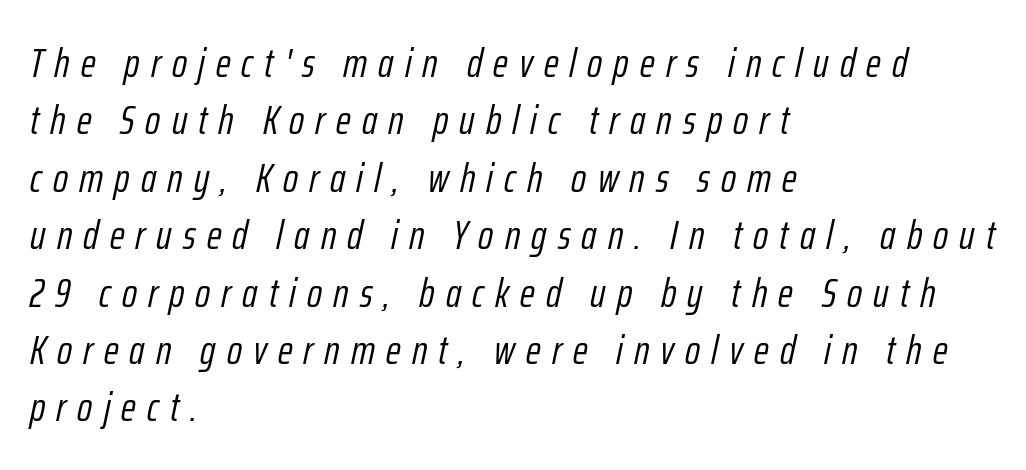
The image shows 41 px light, condensed type, italic (leaning right); set left-aligned, normal line spacing (1.4x), unusually wide letter spacing (+0.27 em), not underlined; low stroke contrast and a medium x-height.
